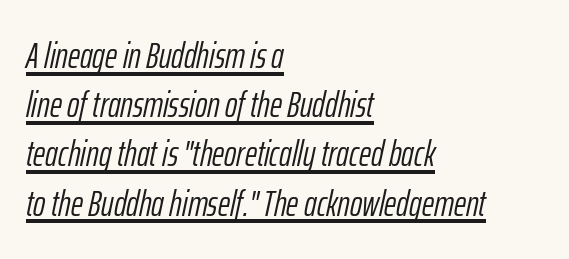
The line texture is even and compact thanks to regular tracking. Beneath each row of characters lies a ruled line. These lines are set flush left with a ragged right edge. Does the leading feel generous? No, just average.
